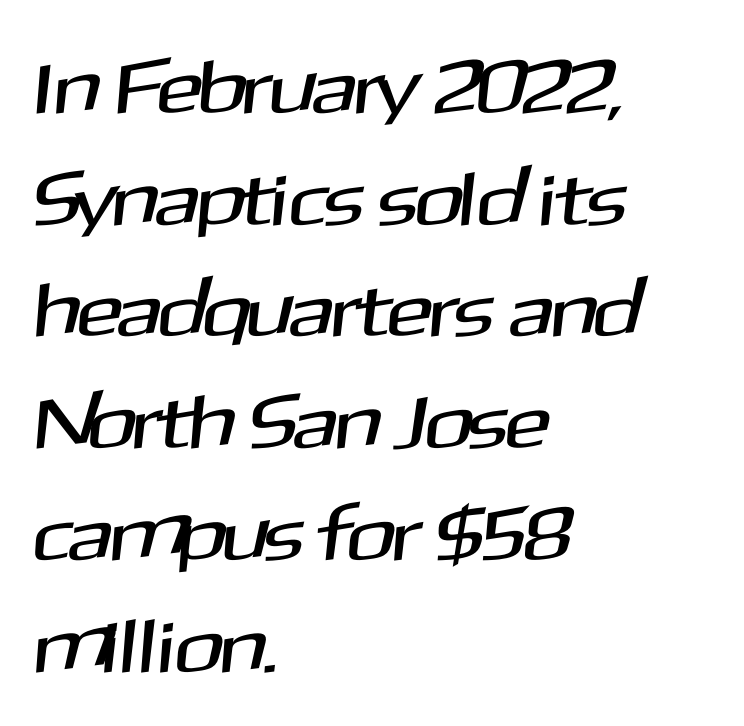
The gaps between neighbouring characters are ordinary and unremarkable. Typographically, this falls in the sans-serif category. The passage is arranged the way most books set body copy — flush left. A normal amount of white space separates one row of letters from the next. Character widths vary here, with narrow letters taking less room than wide ones. The glyphs are unaccompanied by any horizontal stroke below them.
